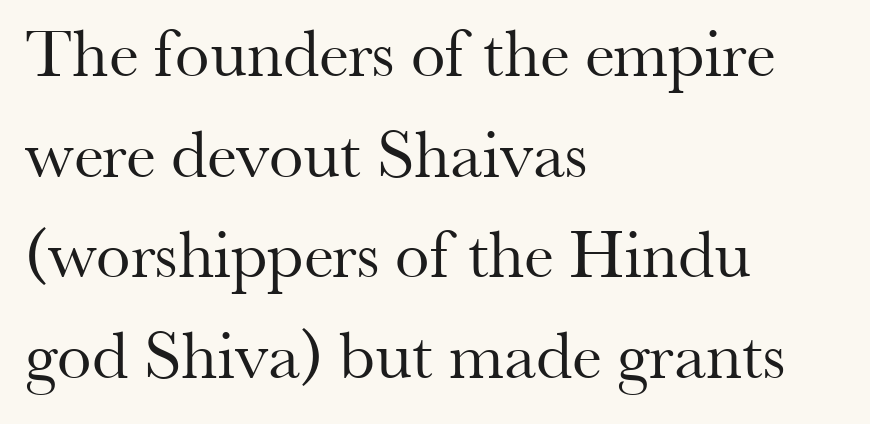
{"serif": "yes", "italic": "no", "bold": "no", "weight": "regular", "width": "normal", "stroke_contrast": "medium", "x_height": "small", "monospaced": "no", "underline": "no", "align": "left", "line_spacing": "normal", "line_spacing_ratio": 1.46, "letter_spacing": "normal", "letter_spacing_em": 0.0, "glyph_px": 69}
